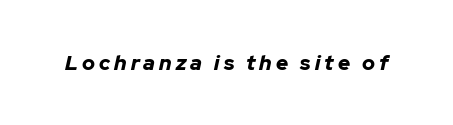
Q: Is the text bold? A: Yes.
Q: Is the text italic (slanted)? A: Yes, it leans right by about 12 degrees.
Q: Is the text underlined? A: No.
